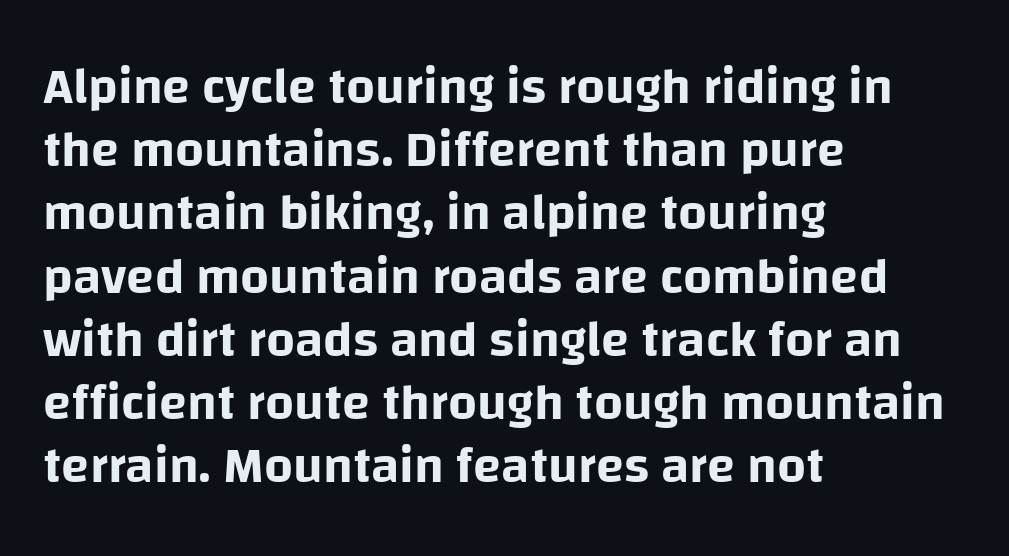
Q: Is the text italic (slanted)? A: No, it is upright.
Q: Is the typeface a serif or a sans-serif typeface? A: Sans-serif.
Q: Is the text underlined? A: No.
Q: How is the paragraph aligned? A: Left-aligned.
Q: Is the spacing between letters normal or unusually wide? A: Normal.
Q: Width (condensed, normal, or wide)? A: Normal.
Q: Stroke contrast? A: Low.
Q: x-height? A: Large.
Q: Monospaced? A: No.
